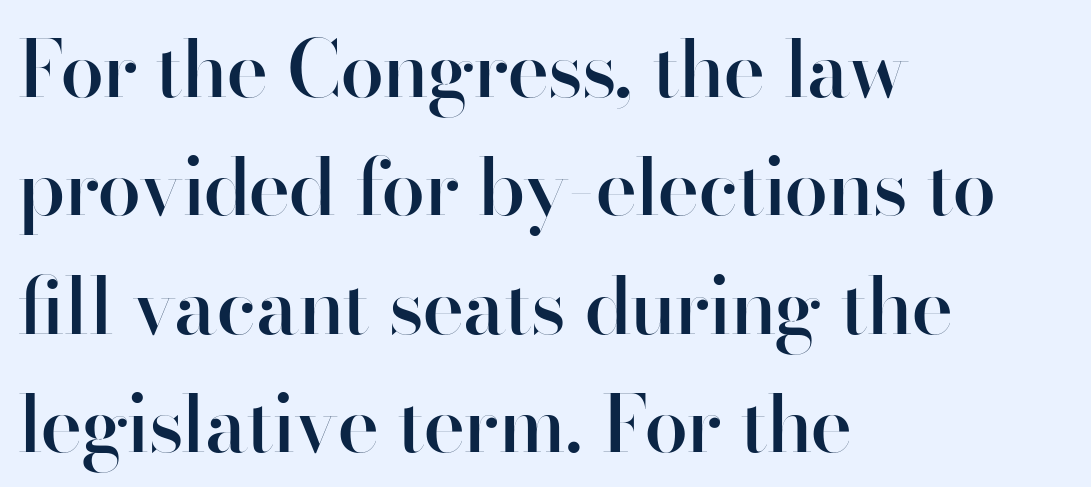
{"serif": "no", "italic": "no", "bold": "semi", "weight": "semibold", "width": "normal", "stroke_contrast": "high", "x_height": "small", "monospaced": "no", "underline": "no", "align": "left", "line_spacing": "normal", "line_spacing_ratio": 1.5, "letter_spacing": "normal", "letter_spacing_em": 0.0, "glyph_px": 79}
